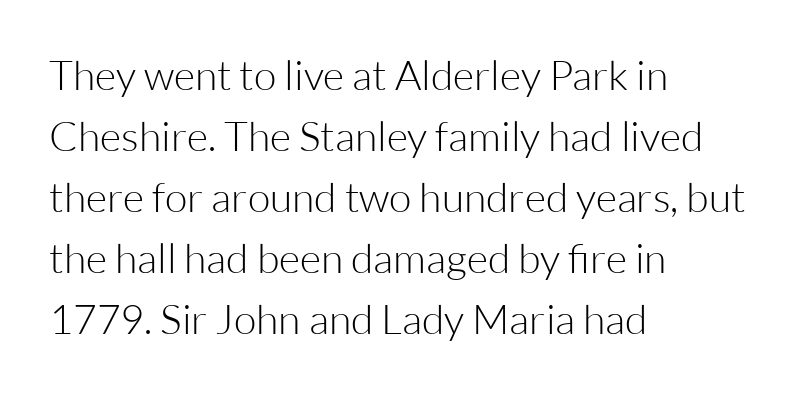
{"serif": "no", "italic": "no", "bold": "no", "weight": "light", "width": "normal", "stroke_contrast": "low", "x_height": "medium", "monospaced": "no", "underline": "no", "align": "left", "line_spacing": "normal", "line_spacing_ratio": 1.49, "letter_spacing": "normal", "letter_spacing_em": 0.0, "glyph_px": 41}
